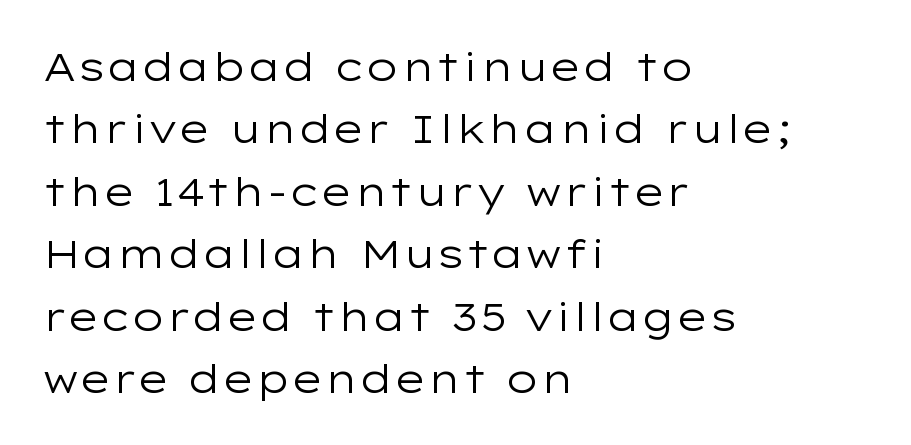
The image shows 39 px regular-weight, wide sans-serif type, upright; set left-aligned, normal line spacing (1.6x), normal letter spacing, not underlined; low stroke contrast and a medium x-height.
